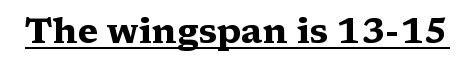
Q: Is the text bold? A: Yes.
Q: Is the text italic (slanted)? A: No, it is upright.
Q: Is the typeface a serif or a sans-serif typeface? A: Serif.
Q: Is the text underlined? A: Yes.
Q: Is the spacing between letters normal or unusually wide? A: Normal.
Q: Width (condensed, normal, or wide)? A: Wide.
Q: Stroke contrast? A: Medium.
Q: x-height? A: Medium.
Q: Monospaced? A: No.
